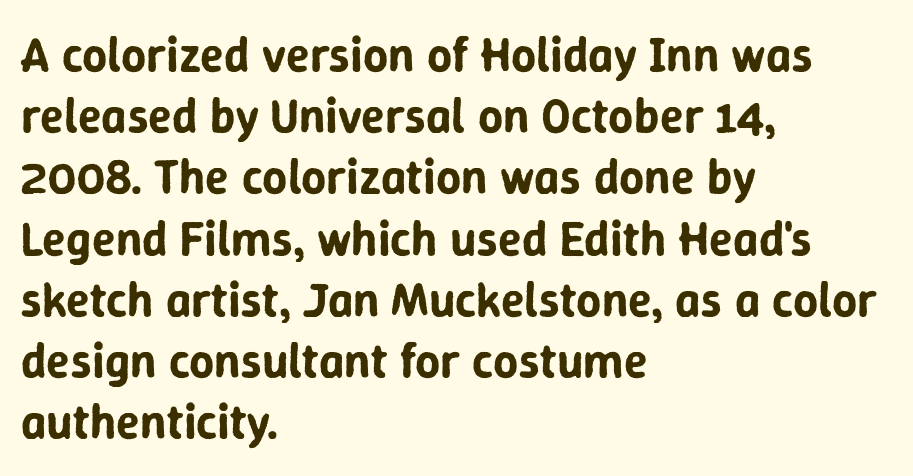
The image shows 49 px sans-serif type, upright; set left-aligned, normal line spacing (1.25x), normal letter spacing, not underlined; low stroke contrast and a medium x-height.
